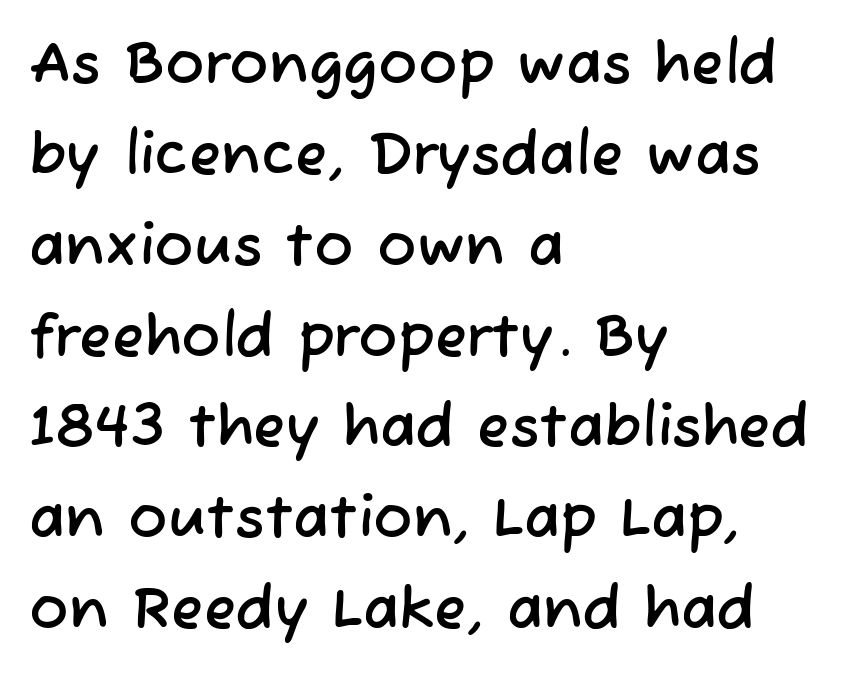
The image shows 59 px sans-serif type; set left-aligned, normal line spacing (1.54x), normal letter spacing, not underlined; low stroke contrast and a medium x-height.
